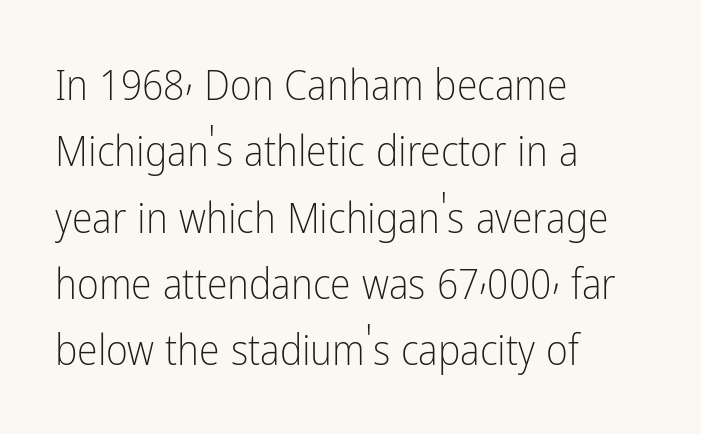
Q: Is the text bold? A: No.
Q: Is the text italic (slanted)? A: No, it is upright.
Q: Is the typeface a serif or a sans-serif typeface? A: Sans-serif.
Q: Is the text underlined? A: No.
Q: How is the paragraph aligned? A: Left-aligned.
Q: Is the spacing between letters normal or unusually wide? A: Normal.
Q: Is the spacing between lines tight, normal or loose? A: Normal.
Q: Width (condensed, normal, or wide)? A: Condensed.
Q: Stroke contrast? A: Low.
Q: x-height? A: Medium.
Q: Monospaced? A: No.
